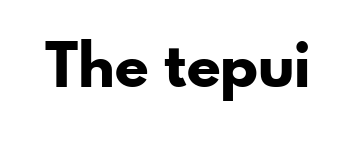
{"serif": "no", "italic": "no", "bold": "yes", "weight": "bold", "width": "normal", "stroke_contrast": "low", "x_height": "small", "monospaced": "no", "underline": "no", "letter_spacing": "normal", "letter_spacing_em": 0.0, "glyph_px": 61}
